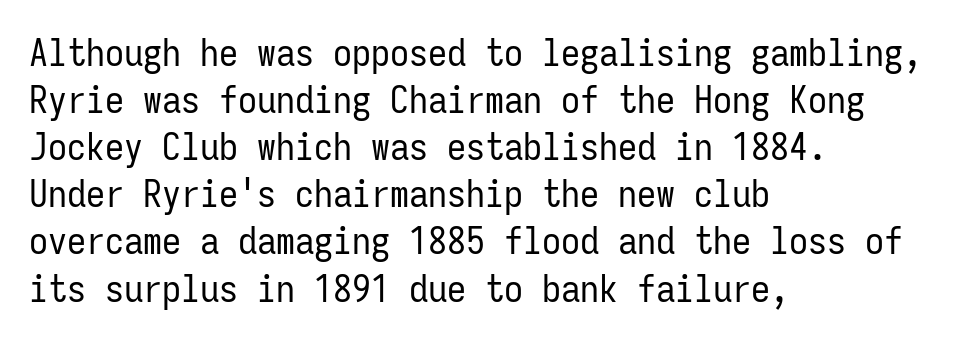
Q: Is the text bold? A: No.
Q: Is the text italic (slanted)? A: No, it is upright.
Q: Is the typeface a serif or a sans-serif typeface? A: Sans-serif.
Q: Is the text underlined? A: No.
Q: How is the paragraph aligned? A: Left-aligned.
Q: Is the spacing between letters normal or unusually wide? A: Normal.
Q: Width (condensed, normal, or wide)? A: Condensed.
Q: Stroke contrast? A: Low.
Q: x-height? A: Medium.
Q: Monospaced? A: Yes.
